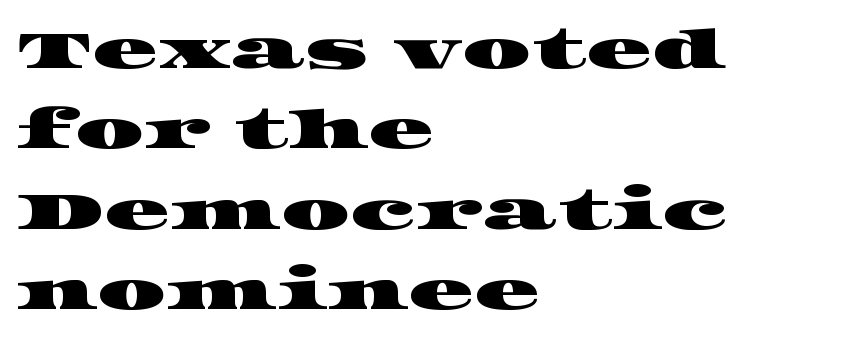
Q: Is the typeface a serif or a sans-serif typeface? A: Serif.
Q: Is the text underlined? A: No.
Q: How is the paragraph aligned? A: Left-aligned.
Q: Is the spacing between letters normal or unusually wide? A: Normal.
Q: Is the spacing between lines tight, normal or loose? A: Normal.
Q: Width (condensed, normal, or wide)? A: Wide.
Q: Stroke contrast? A: High.
Q: x-height? A: Large.
Q: Monospaced? A: No.
